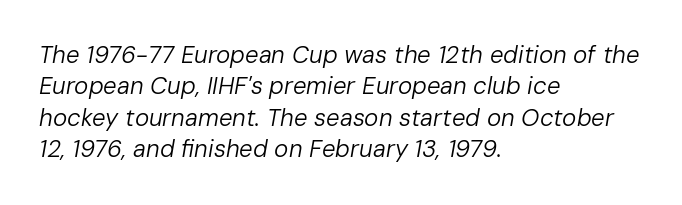
{"italic": "yes", "lean": "right", "slant_degrees": 10, "bold": "no", "underline": "no", "align": "left", "line_spacing": "normal", "line_spacing_ratio": 1.31, "letter_spacing": "normal", "letter_spacing_em": 0.0, "glyph_px": 24}
